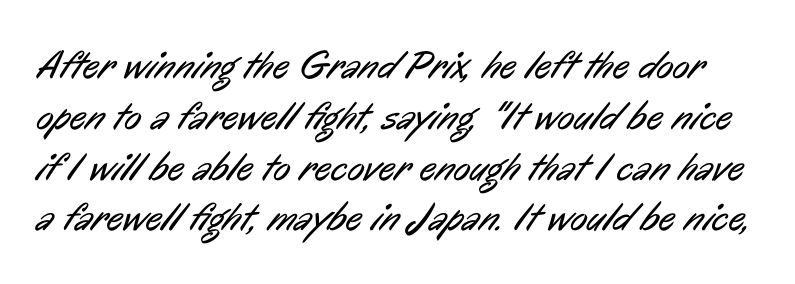
Q: Is the text bold? A: No.
Q: Is the typeface a serif or a sans-serif typeface? A: Sans-serif.
Q: Is the text underlined? A: No.
Q: Is the spacing between letters normal or unusually wide? A: Normal.
Q: Is the spacing between lines tight, normal or loose? A: Normal.
Q: Width (condensed, normal, or wide)? A: Condensed.
Q: Stroke contrast? A: Low.
Q: x-height? A: Medium.
Q: Monospaced? A: No.
